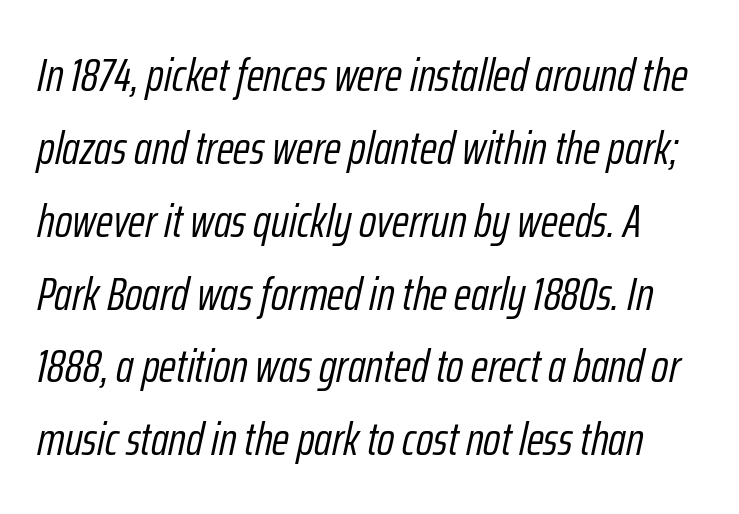
Q: Is the text bold? A: No.
Q: Is the text italic (slanted)? A: Yes, it leans right by about 12 degrees.
Q: Is the text underlined? A: No.
Q: Is the spacing between letters normal or unusually wide? A: Normal.
Q: Is the spacing between lines tight, normal or loose? A: Normal.
Q: Width (condensed, normal, or wide)? A: Condensed.
Q: Stroke contrast? A: Low.
Q: x-height? A: Medium.
Q: Monospaced? A: No.
